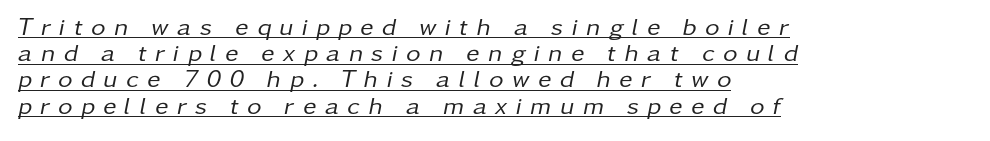
{"italic": "yes", "lean": "right", "slant_degrees": 11, "bold": "no", "underline": "yes", "align": "left", "line_spacing": "tight", "line_spacing_ratio": 1.05, "letter_spacing": "wide", "letter_spacing_em": 0.34, "glyph_px": 25}
